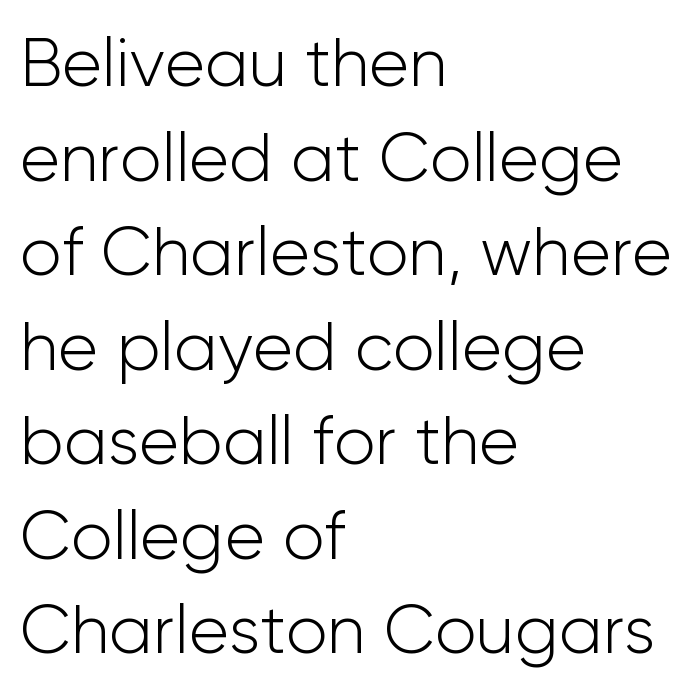
The image shows 68 px light sans-serif type, upright; set left-aligned, normal line spacing (1.39x), normal letter spacing, not underlined; low stroke contrast and a medium x-height.
